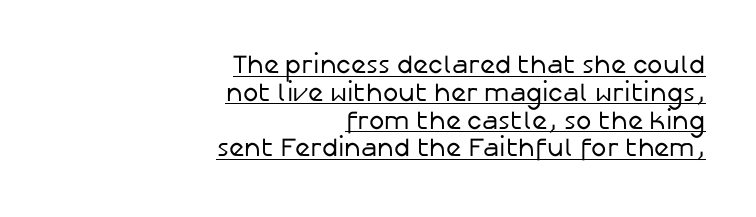
Between one letter and the next there's only the usual sliver of space. The weight would be labelled regular, book, light, or lighter still. Quick note: not italic, upright. Visually the block forms a straight wall on the right and a jagged coastline on the left. Descenders here cross a horizontal rule under the line. Vertical spacing — tight.
